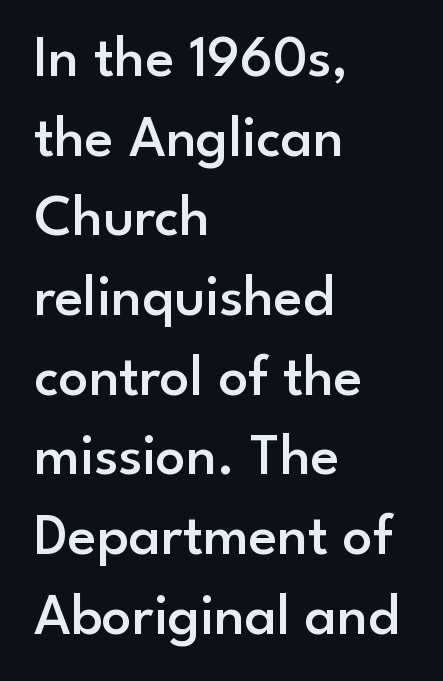
Every character sits straight up, as roman type does. Note: no serifs on the glyphs. Inter-character spacing is left at the font's built-in metrics. Underline: absent.
